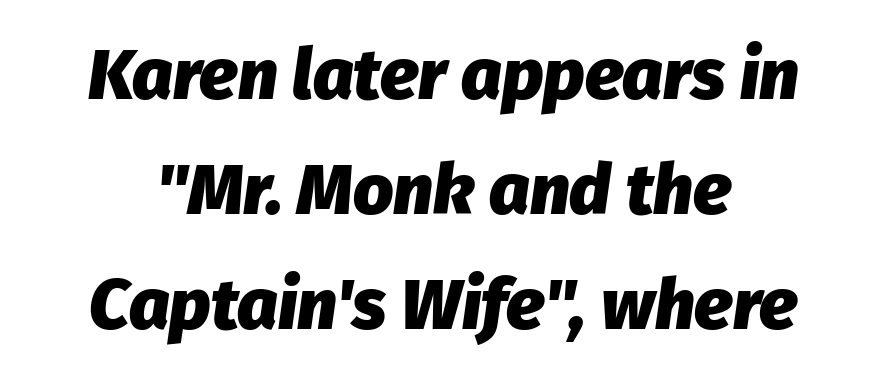
The image shows 71 px heavy type, italic (leaning right); set normal line spacing (1.62x), normal letter spacing, not underlined; low stroke contrast and a medium x-height.
